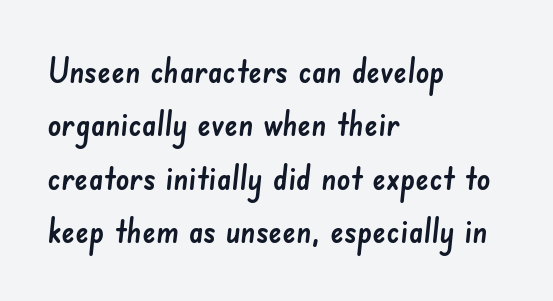
Glyph-to-glyph distance matches everyday printed text. Looks like regular typesetting: each glyph gets only the width it needs. This rendering features lettering with no underline. Each letter's strokes conclude bluntly, with no projecting serifs. In terms of leading, this rendering sits right in the middle. All the whitespace from short lines collects on the right.
